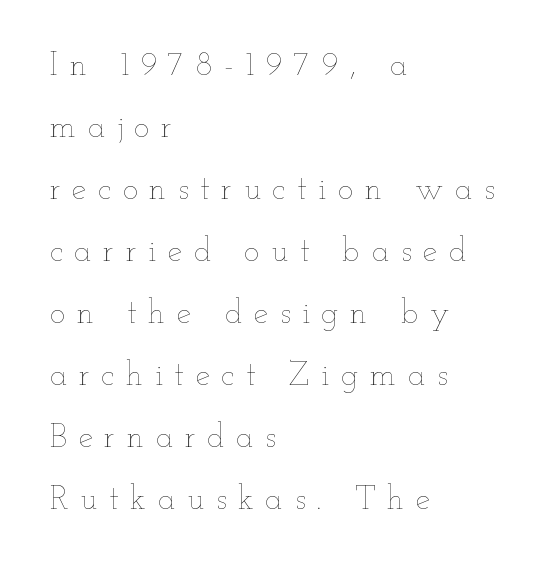
{"italic": "no", "bold": "no", "weight": "thin", "width": "wide", "stroke_contrast": "low", "x_height": "small", "monospaced": "no", "underline": "no", "align": "left", "line_spacing_ratio": 1.88, "letter_spacing": "wide", "letter_spacing_em": 0.35, "glyph_px": 33}
